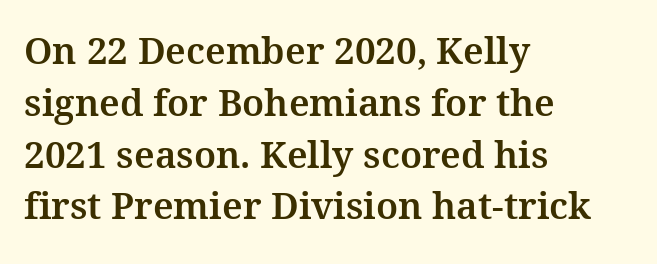
The image shows 37 px serif type, upright; set left-aligned, normal line spacing (1.4x), normal letter spacing, not underlined; medium stroke contrast and a medium x-height.
